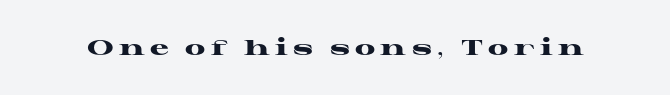
{"italic": "no", "bold": "yes", "underline": "no", "letter_spacing": "wide", "letter_spacing_em": 0.26, "glyph_px": 21}
